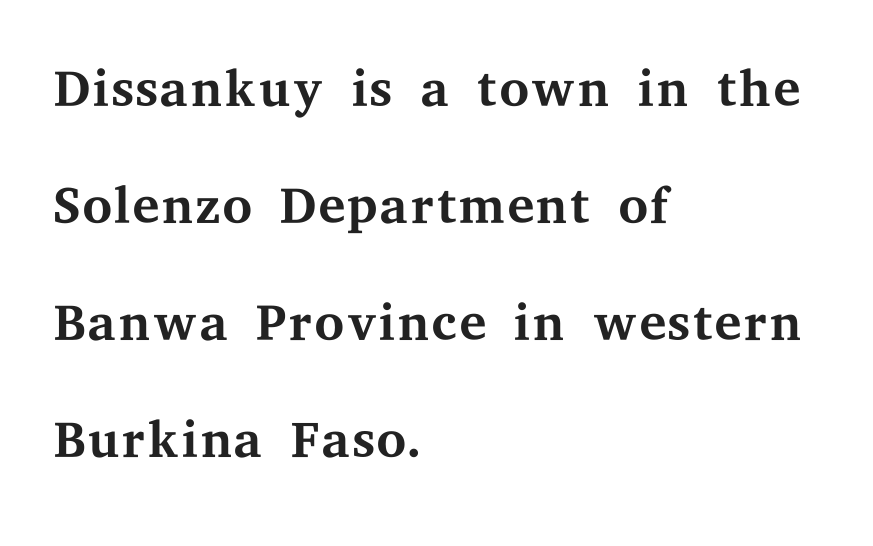
The image shows 77 px regular-weight, wide serif type, upright; set left-aligned, normal line spacing (1.52x), normal letter spacing, not underlined; medium stroke contrast and a medium x-height.
